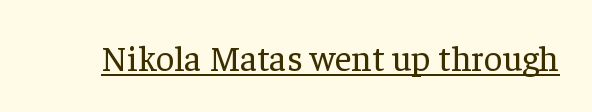
Is there any slant? The stems are plumb. Compared with typical body copy, the letter spacing here is the same. Yep, those are serifs on the letters. Compared with undecorated copy, this sample adds a rule below the words.
